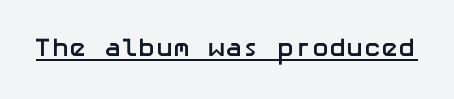
The image shows 26 px bold type, upright; set normal letter spacing, underlined.
